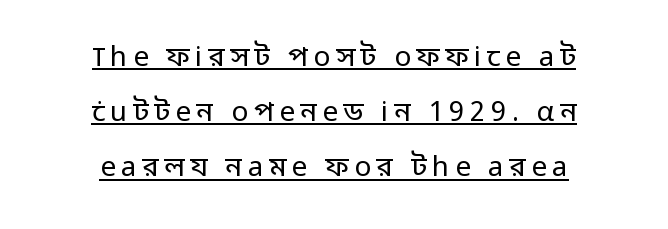
A quiet, ordinary-to-light weight characterises the typeface. Every stem runs plumb, perpendicular to the baseline. What decoration does the sample have? An underline. The passage is arranged like a title page — every line centered. To sum up the face: it is a sans, with no serifs. Students, observe: this is what heavily led, spacious text looks like.
